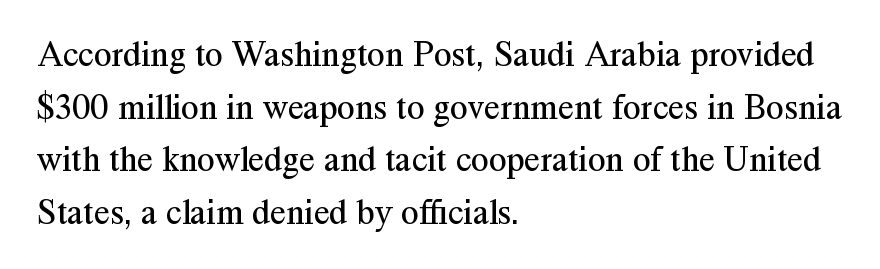
The image shows 36 px regular-weight serif type, upright; set left-aligned, normal line spacing (1.46x), normal letter spacing, not underlined; medium stroke contrast and a medium x-height.
